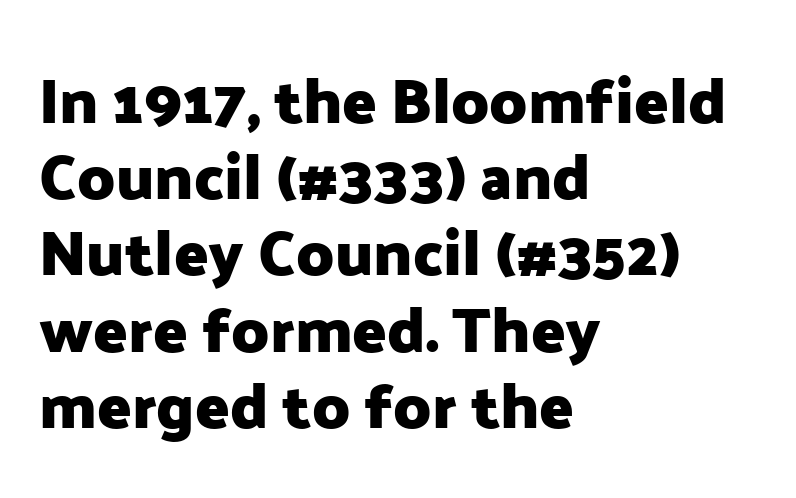
The image shows 63 px heavy sans-serif type, upright; set left-aligned, line spacing 1.21x, normal letter spacing, not underlined; low stroke contrast and a medium x-height.
